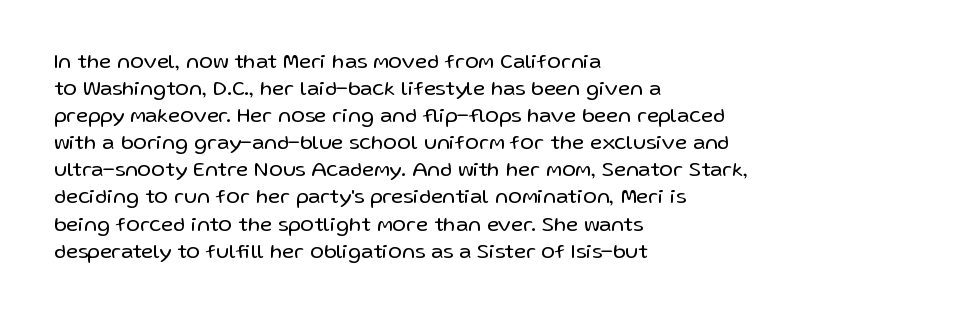
Q: Is the text bold? A: No.
Q: Is the text italic (slanted)? A: No, it is upright.
Q: Is the text underlined? A: No.
Q: How is the paragraph aligned? A: Left-aligned.
Q: Is the spacing between letters normal or unusually wide? A: Normal.
Q: Is the spacing between lines tight, normal or loose? A: Normal.
